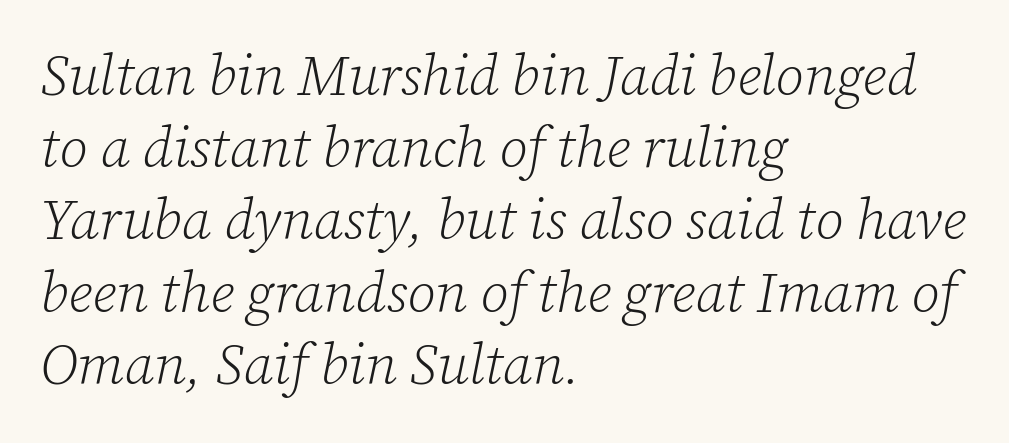
The image shows 56 px light serif type, italic (leaning right); set left-aligned, normal line spacing (1.29x), normal letter spacing, not underlined; low stroke contrast and a medium x-height.
